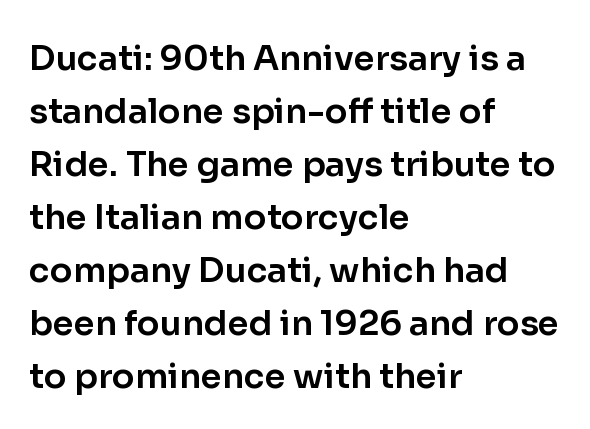
{"serif": "no", "italic": "no", "width": "normal", "stroke_contrast": "low", "x_height": "medium", "monospaced": "no", "underline": "no", "align": "left", "line_spacing": "normal", "line_spacing_ratio": 1.56, "letter_spacing": "normal", "letter_spacing_em": 0.0, "glyph_px": 34}
